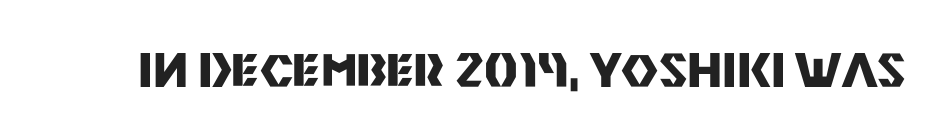
The image shows 45 px heavy sans-serif type, upright; set normal letter spacing, not underlined; medium stroke contrast and a large x-height.
